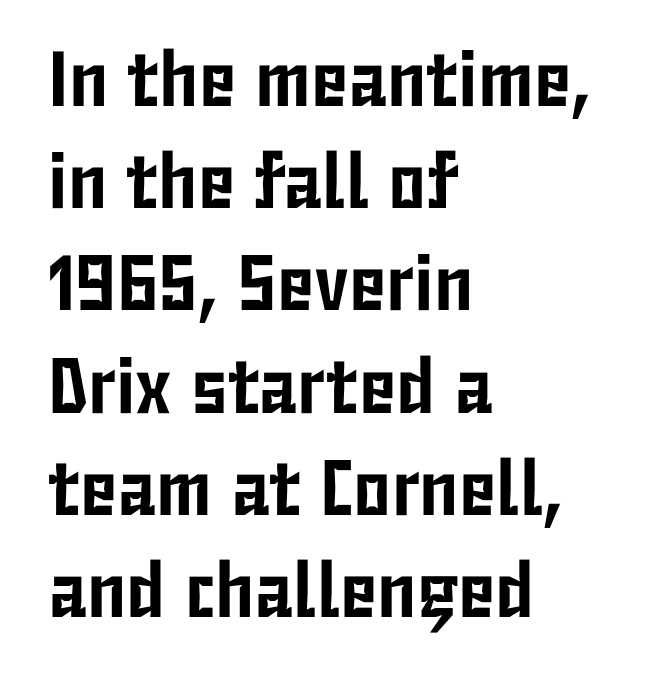
Note the varied advance widths — an 'i' is clearly narrower than an 'm'. The letters sit at their default tracking, neither squeezed nor spread. The rendering anchors every line to the left-hand side. Descenders hang freely into open space. Normally led — the rows are evenly, conventionally spaced. You can tell from the bare stems that sans-serif type was used.
